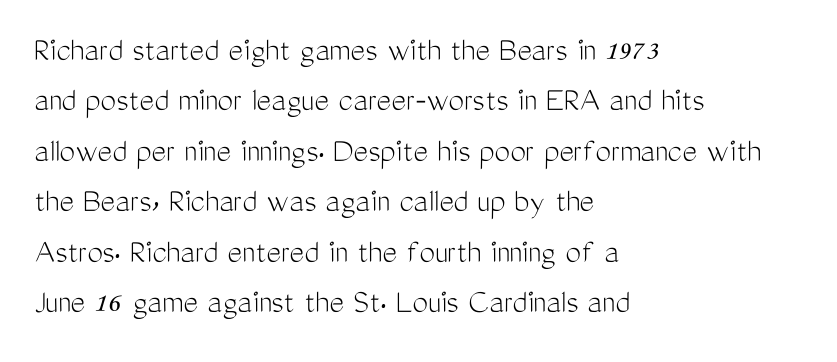
{"serif": "no", "italic": "no", "bold": "no", "weight": "light", "width": "condensed", "stroke_contrast": "medium", "x_height": "medium", "monospaced": "no", "underline": "no", "align": "left", "line_spacing": "normal", "line_spacing_ratio": 1.44, "letter_spacing": "normal", "letter_spacing_em": 0.0, "glyph_px": 35}
